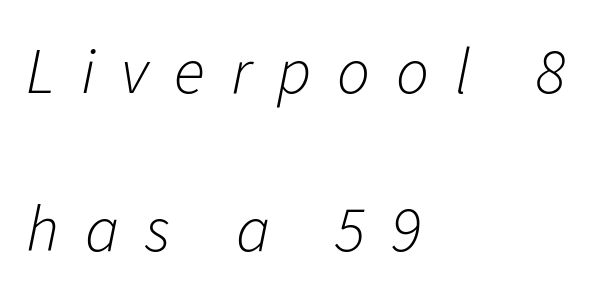
The image shows 65 px light type, italic (leaning right); set left-aligned, loose line spacing (2.43x), unusually wide letter spacing (+0.4 em), not underlined; low stroke contrast and a medium x-height.
